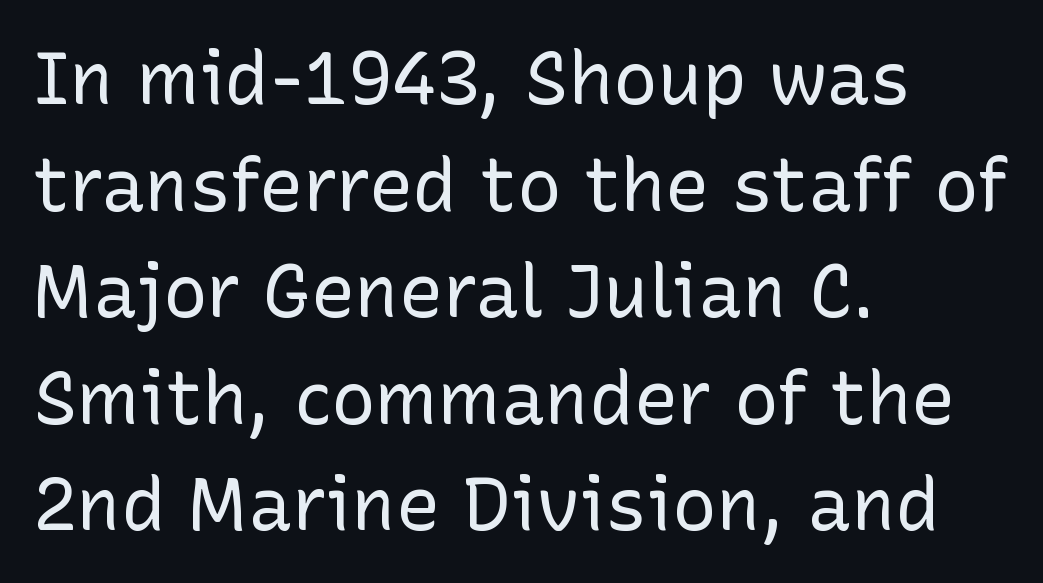
{"serif": "no", "italic": "no", "bold": "no", "weight": "regular", "width": "normal", "stroke_contrast": "low", "x_height": "medium", "monospaced": "no", "underline": "no", "align": "left", "line_spacing": "normal", "line_spacing_ratio": 1.44, "letter_spacing": "normal", "letter_spacing_em": 0.0, "glyph_px": 74}
